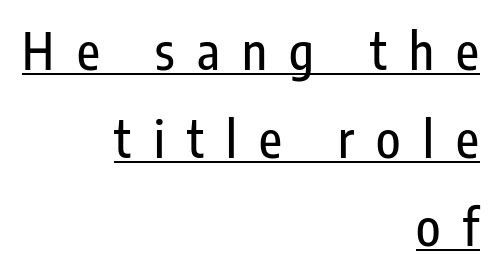
Every row of glyphs terminates at an identical x-position on the right. Typographically, this falls in the sans-serif category. Is this a fixed-width face? No — the glyphs have proportional, varying widths. Posture: vertical.
